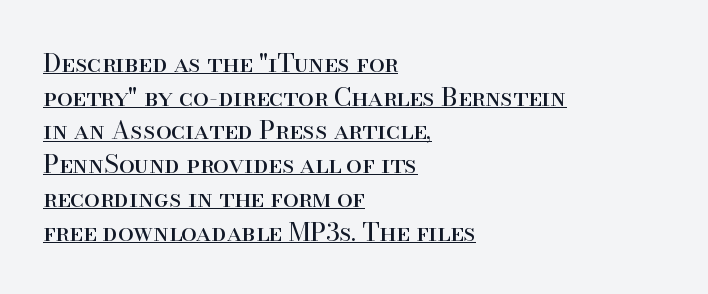
Q: Is the text bold? A: No.
Q: Is the text italic (slanted)? A: No, it is upright.
Q: Is the text underlined? A: Yes.
Q: How is the paragraph aligned? A: Left-aligned.
Q: Is the spacing between letters normal or unusually wide? A: Normal.
Q: Is the spacing between lines tight, normal or loose? A: Normal.
